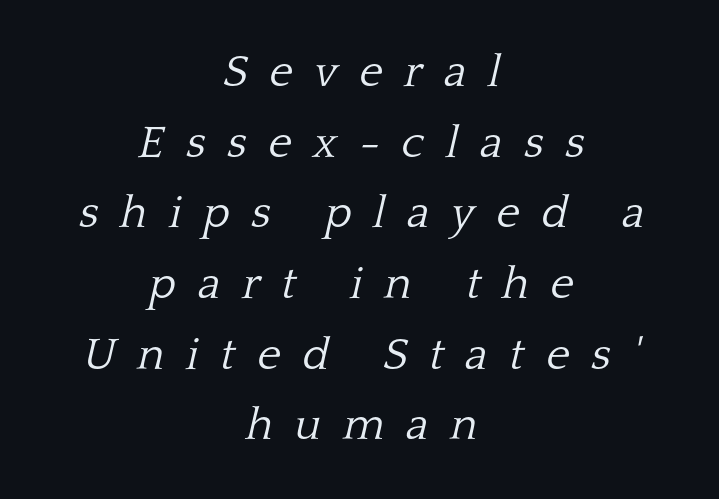
Q: Is the text bold? A: No.
Q: Is the text italic (slanted)? A: Yes, it leans right by about 13 degrees.
Q: Is the typeface a serif or a sans-serif typeface? A: Serif.
Q: Is the text underlined? A: No.
Q: How is the paragraph aligned? A: Centered.
Q: Is the spacing between letters normal or unusually wide? A: Unusually wide.
Q: Is the spacing between lines tight, normal or loose? A: Normal.
Q: Width (condensed, normal, or wide)? A: Normal.
Q: Stroke contrast? A: Low.
Q: x-height? A: Medium.
Q: Monospaced? A: No.
